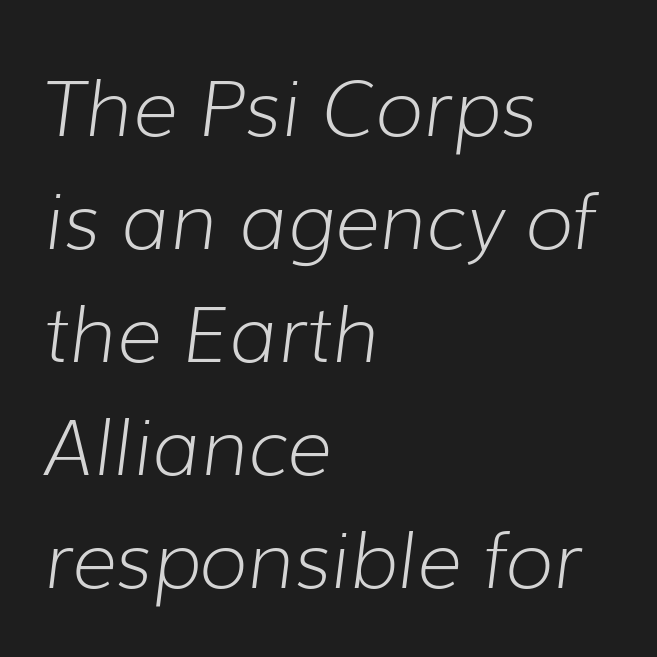
Posture: slanted. Just letters on the line, the space beneath them empty. In CSS terms this would be text-align: left. Words appear dense and cohesive because spacing is normal.
